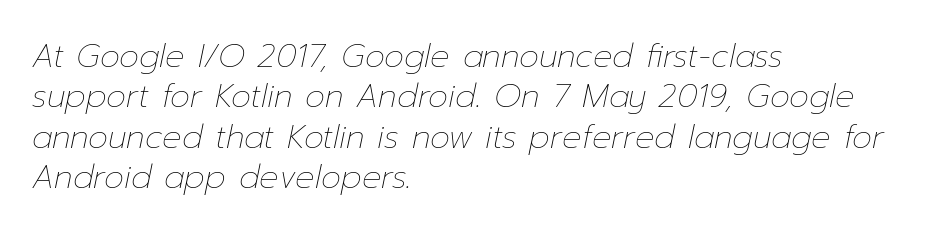
Evenly set lines give the paragraph a standard silhouette. This sample is left-justified, so line endings fall wherever the words run out. This sample has the flowing, uneven cadence of proportional lettering. There is no visible air inserted between adjacent glyphs.
